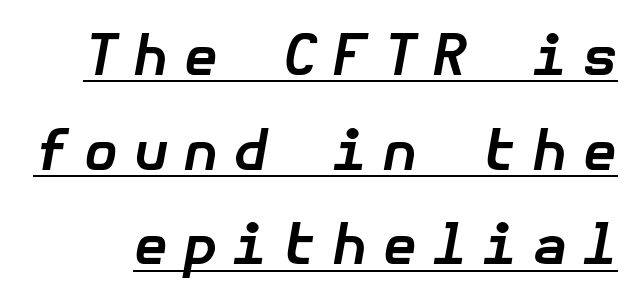
Between one letter and the next there's a generous, obvious gap. I'd describe the lettering as bold — thick and assertive. Emphasis-style slanted type is in use. Compared with undecorated copy, this sample adds a rule below the words.
